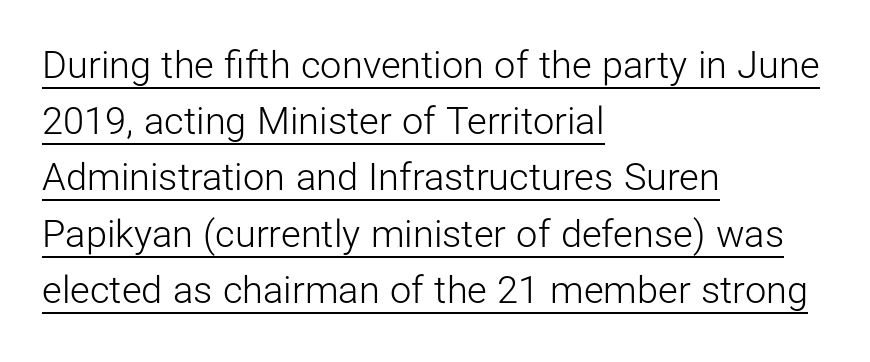
The specimen reads as upright at a glance. The characters display no serif detailing; their extremities are plain. This is not heavy type; no bold has been used. Inter-character spacing is left at the font's built-in metrics. Honestly, the row spacing looks completely unremarkable.
